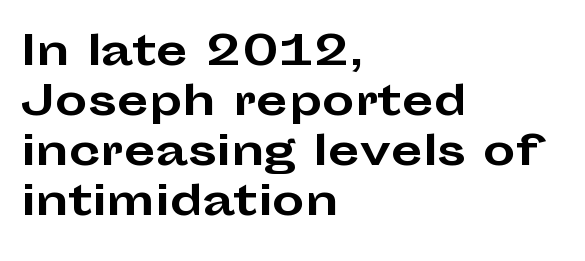
The letters stand straight up with perfectly vertical stems. Type style note: lacks serifs. A typesetter would call this proportional, since set widths differ per character. Type without underlining. Casual observation: everything's shoved over to the left.
